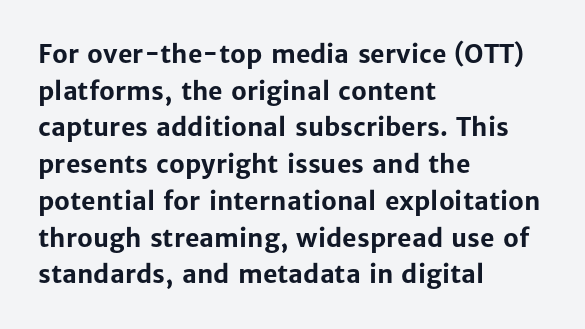
{"italic": "no", "bold": "yes", "underline": "no", "align": "left", "line_spacing": "normal", "line_spacing_ratio": 1.47, "letter_spacing": "normal", "letter_spacing_em": 0.0, "glyph_px": 25}
